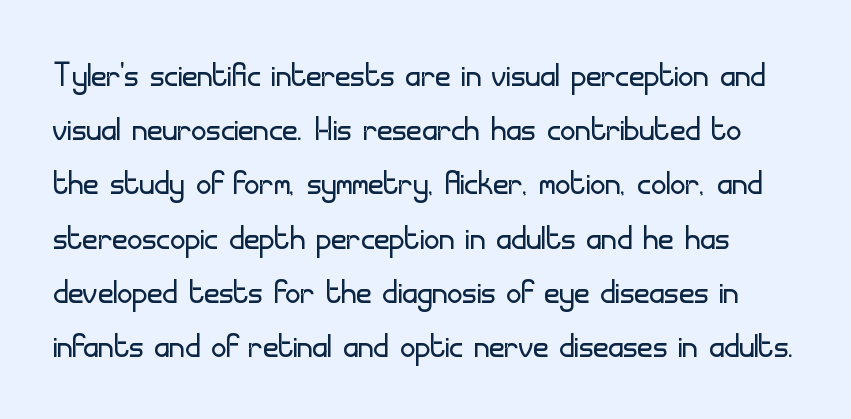
The image shows 42 px light sans-serif type, upright; set normal line spacing (1.29x), normal letter spacing, not underlined; low stroke contrast and a small x-height.
